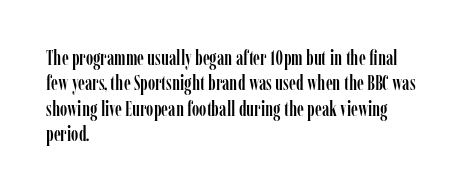
{"italic": "no", "underline": "no", "align": "left", "line_spacing": "normal", "line_spacing_ratio": 1.27, "letter_spacing": "normal", "letter_spacing_em": 0.0, "glyph_px": 20}
